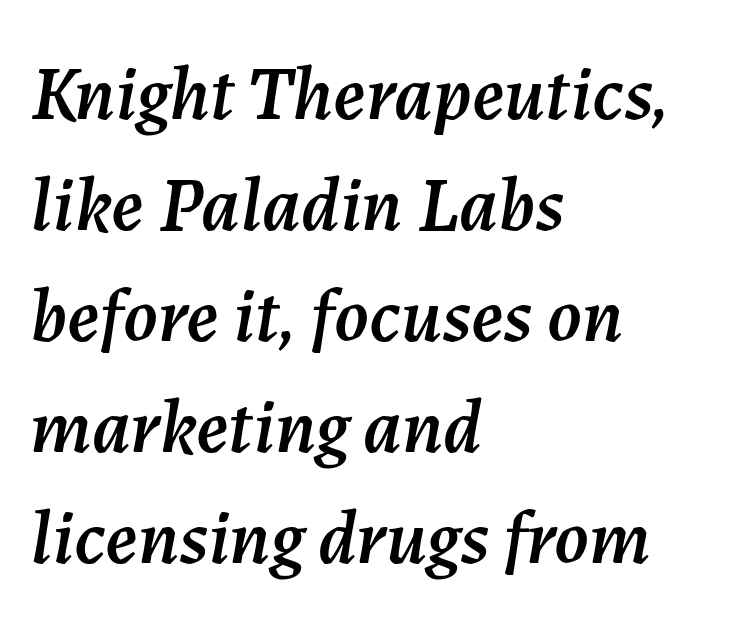
{"italic": "yes", "lean": "right", "slant_degrees": 7, "width": "normal", "stroke_contrast": "medium", "x_height": "medium", "monospaced": "no", "underline": "no", "align": "left", "line_spacing": "normal", "line_spacing_ratio": 1.44, "letter_spacing": "normal", "letter_spacing_em": 0.0, "glyph_px": 77}
